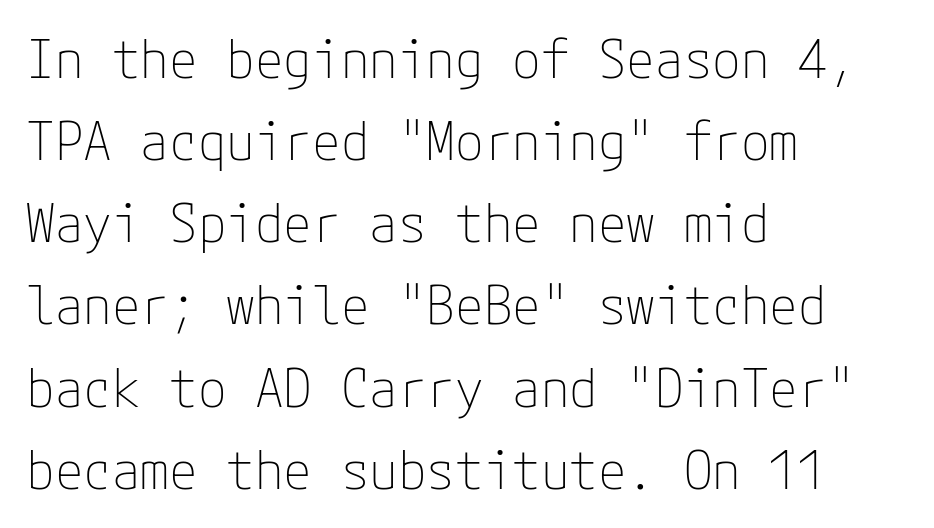
Q: Is the text bold? A: No.
Q: Is the text italic (slanted)? A: No, it is upright.
Q: Is the typeface a serif or a sans-serif typeface? A: Sans-serif.
Q: Is the text underlined? A: No.
Q: How is the paragraph aligned? A: Left-aligned.
Q: Is the spacing between letters normal or unusually wide? A: Normal.
Q: Is the spacing between lines tight, normal or loose? A: Normal.
Q: Width (condensed, normal, or wide)? A: Normal.
Q: Stroke contrast? A: Low.
Q: x-height? A: Medium.
